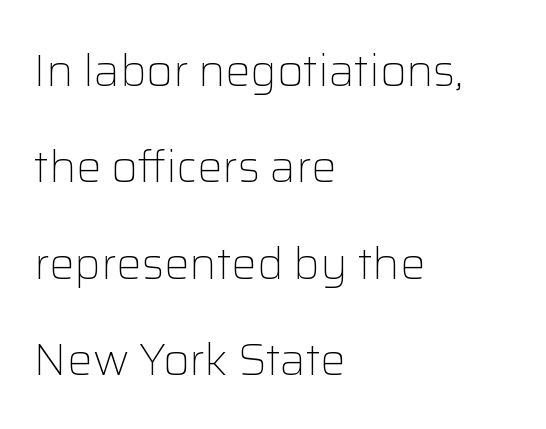
Q: Is the text bold? A: No.
Q: Is the text italic (slanted)? A: No, it is upright.
Q: Is the typeface a serif or a sans-serif typeface? A: Sans-serif.
Q: Is the text underlined? A: No.
Q: How is the paragraph aligned? A: Left-aligned.
Q: Is the spacing between letters normal or unusually wide? A: Normal.
Q: Is the spacing between lines tight, normal or loose? A: Loose.
Q: Width (condensed, normal, or wide)? A: Normal.
Q: Stroke contrast? A: Low.
Q: x-height? A: Medium.
Q: Monospaced? A: No.
